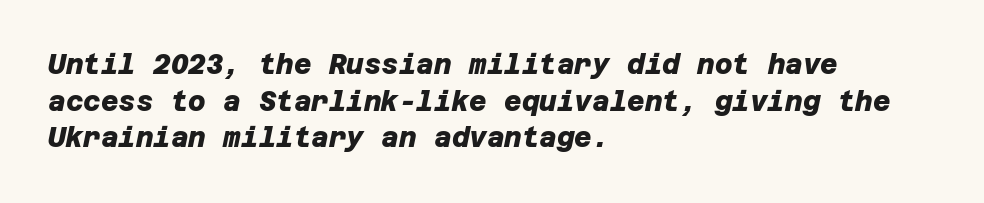
{"bold": "yes", "underline": "no", "align": "left", "line_spacing": "normal", "line_spacing_ratio": 1.36, "letter_spacing": "normal", "letter_spacing_em": 0.0, "glyph_px": 27}
